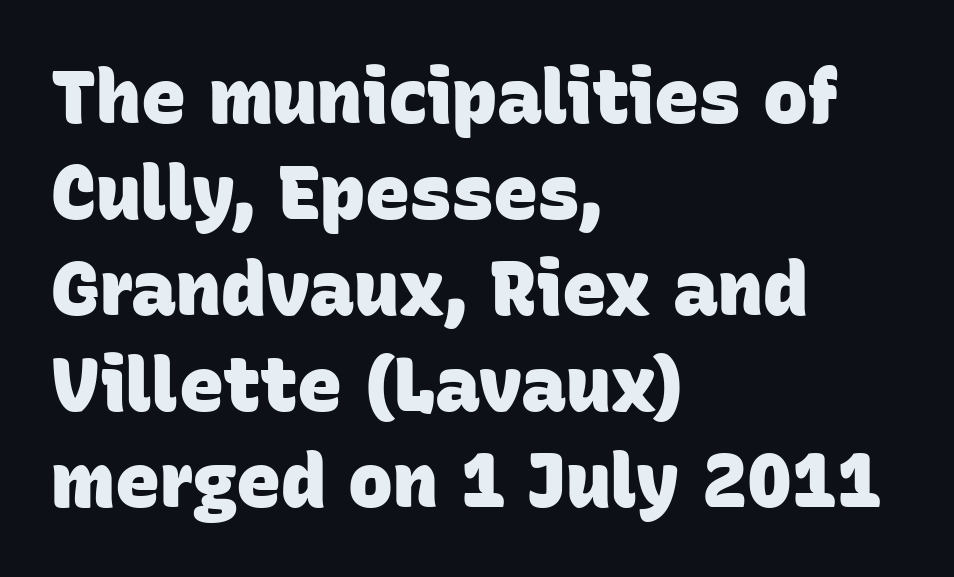
Q: Is the text bold? A: Yes.
Q: Is the typeface a serif or a sans-serif typeface? A: Sans-serif.
Q: Is the text underlined? A: No.
Q: How is the paragraph aligned? A: Left-aligned.
Q: Is the spacing between letters normal or unusually wide? A: Normal.
Q: Is the spacing between lines tight, normal or loose? A: Normal.
Q: Width (condensed, normal, or wide)? A: Normal.
Q: Stroke contrast? A: Low.
Q: x-height? A: Large.
Q: Monospaced? A: No.
